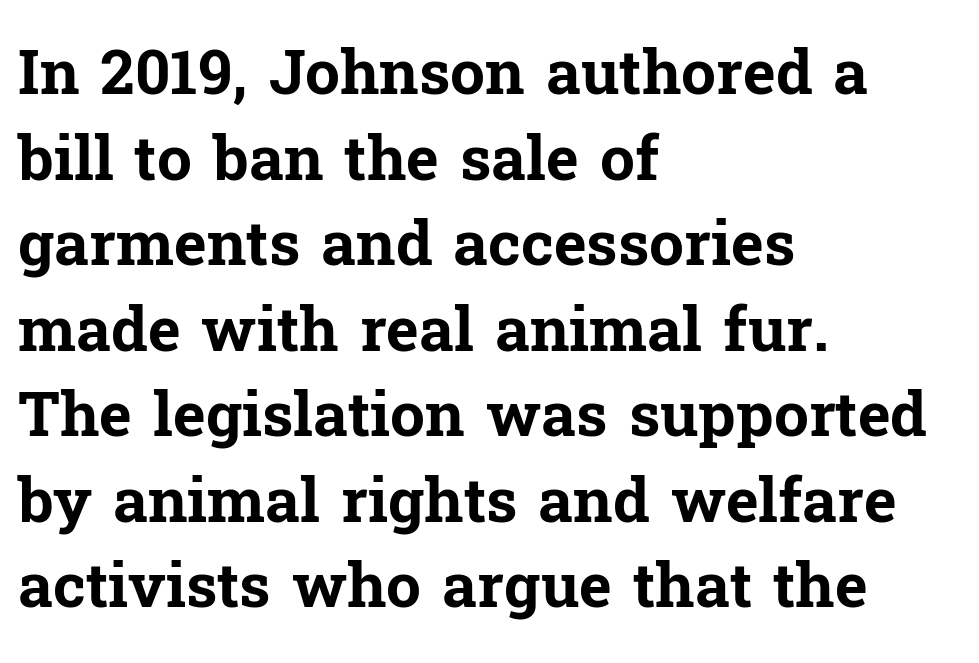
{"serif": "yes", "italic": "no", "bold": "yes", "weight": "bold", "width": "normal", "stroke_contrast": "low", "x_height": "medium", "monospaced": "no", "underline": "no", "align": "left", "line_spacing": "normal", "line_spacing_ratio": 1.38, "letter_spacing": "normal", "letter_spacing_em": 0.0, "glyph_px": 62}
